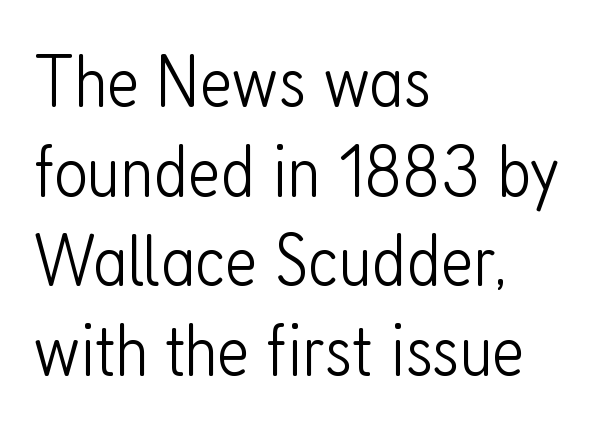
Q: Is the text bold? A: No.
Q: Is the text italic (slanted)? A: No, it is upright.
Q: Is the typeface a serif or a sans-serif typeface? A: Sans-serif.
Q: Is the text underlined? A: No.
Q: How is the paragraph aligned? A: Left-aligned.
Q: Is the spacing between letters normal or unusually wide? A: Normal.
Q: Width (condensed, normal, or wide)? A: Condensed.
Q: Stroke contrast? A: Low.
Q: x-height? A: Medium.
Q: Monospaced? A: No.
